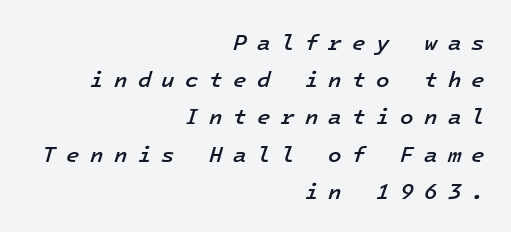
On the weight axis this lands at semibold, roughly 600. These lines stack with their right ends in a neat column. Glance below the letters and you will spot only blank space. Vertically, the passage feels balanced, rows spaced as you'd expect. The letters are slanted; this is an italic face. These lines have a slow, spaced-out rhythm from letter to letter.
